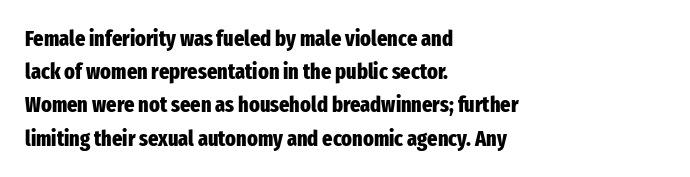
Leading matches the norm, producing a regular column. The area under the type is left untouched. Does extra space separate the letters? No, they use regular spacing. These lines were composed using upright roman letters.
